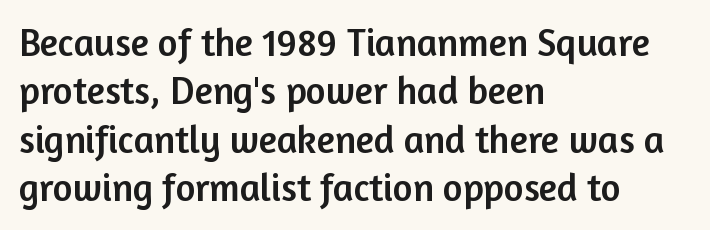
Interline gaps are of average width in this sample. A student would call this left alignment; a typographer would say flush left, rag right. Plain, unruled lines of type. You can tell from the bare stems that sans-serif type was used. Students, note that the glyphs here touch the page at normal intervals. These lines are rendered in a variable-pitch font.
